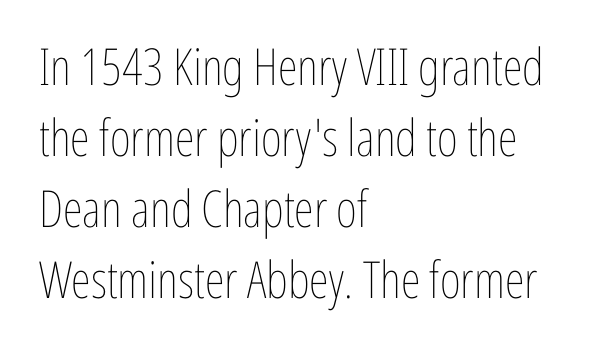
This sample is left-justified, so line endings fall wherever the words run out. Is this a fixed-width face? No — the glyphs have proportional, varying widths. Is this a heavy cut? Hardly; it is regular or lighter. Does the lettering tilt? It doesn't — this is upright. Is there much room between lines? A standard amount, neither cramped nor airy. Letters rest on an invisible, unmarked baseline.
